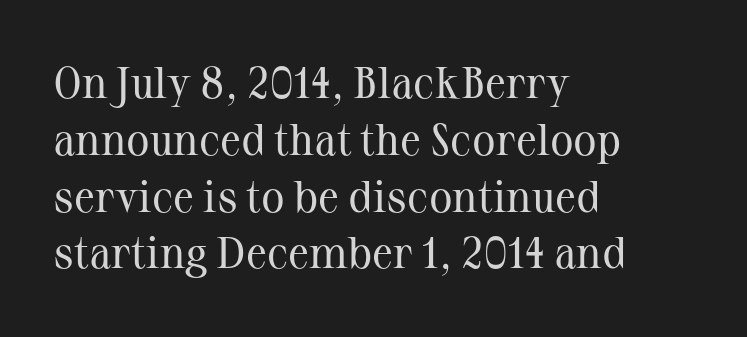
If you drew a line through each stem, it would be perfectly vertical. These lines stack with their left ends in a neat column. Looks like regular typesetting: each glyph gets only the width it needs. A typesetter would label this face a serif.
